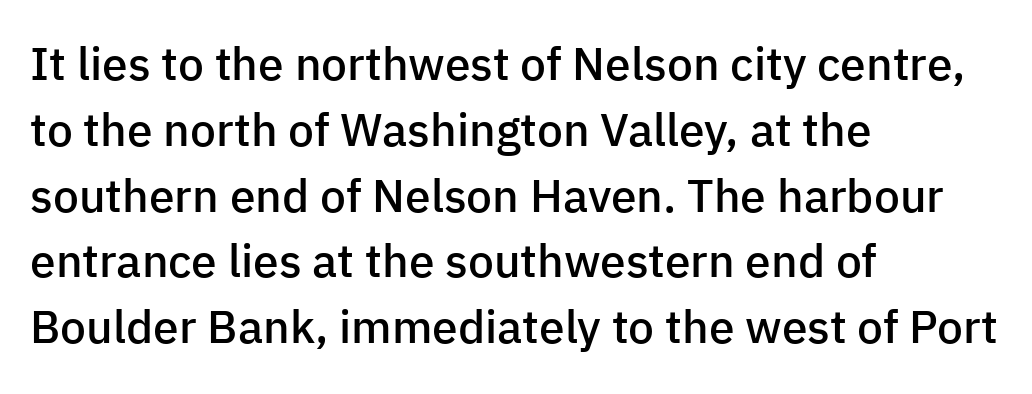
Every stem runs plumb, perpendicular to the baseline. No word sits above an underline. The rendering keeps characters at their native spacing. Stems and bowls a touch heavier than normal — semibold. Line beginnings align vertically; line endings do not.
